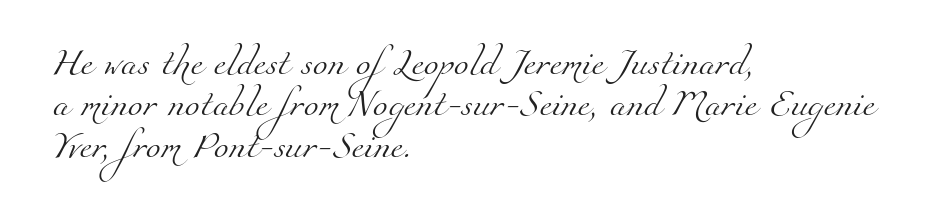
{"bold": "no", "underline": "no", "align": "left", "line_spacing": "normal", "line_spacing_ratio": 1.53, "letter_spacing": "normal", "letter_spacing_em": 0.0, "glyph_px": 27}
